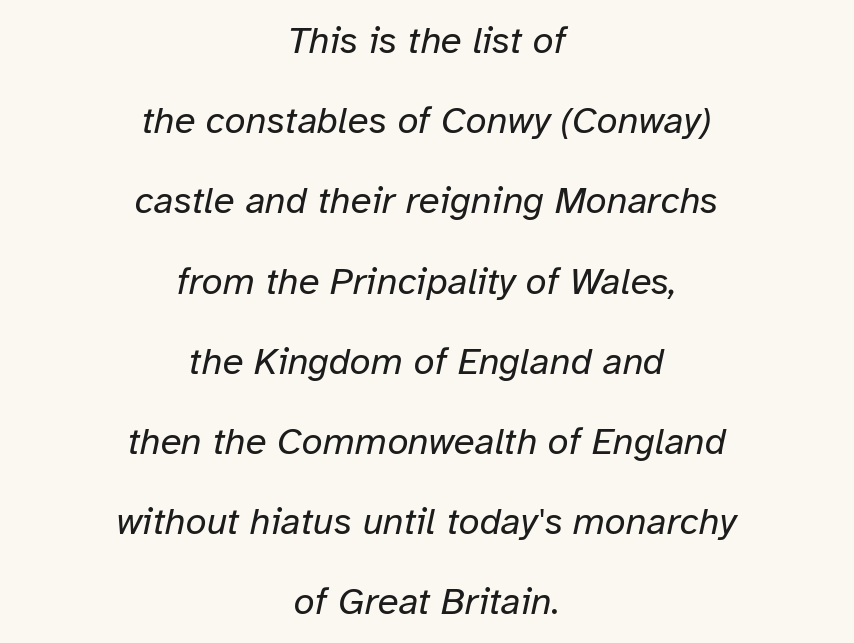
Anything drawn beneath the words? Only blank space. Does the lettering tilt? It does — this is italic. Unbolded letterforms with no extra heft. Layout note: lines centered. Here the designer chose a conventional face with non-uniform glyph widths. How are the letters spaced? Ordinarily, with no added tracking.
